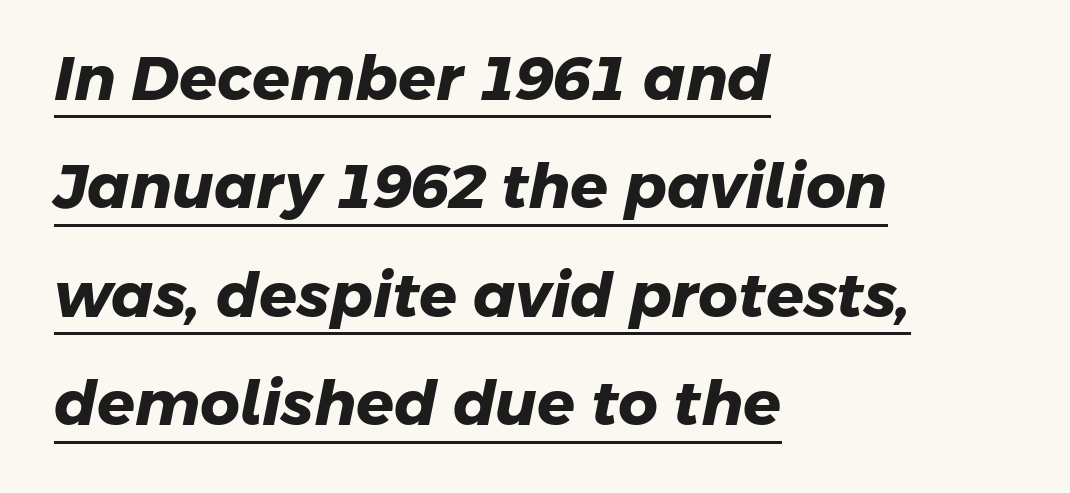
The image shows 62 px heavy sans-serif type; set left-aligned, line spacing 1.75x, normal letter spacing, underlined; low stroke contrast and a medium x-height.
